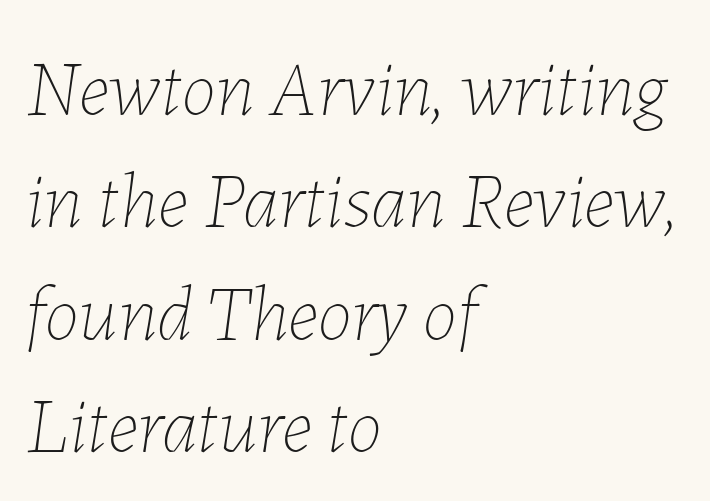
The image shows 78 px thin type, italic (leaning right); set left-aligned, normal line spacing (1.44x), normal letter spacing, not underlined; low stroke contrast and a medium x-height.
